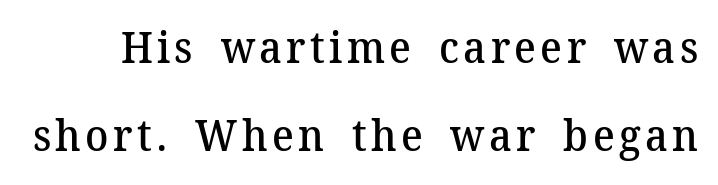
Q: Is the text bold? A: Semi-bold.
Q: Is the text italic (slanted)? A: No, it is upright.
Q: Is the typeface a serif or a sans-serif typeface? A: Serif.
Q: Is the text underlined? A: No.
Q: Is the spacing between lines tight, normal or loose? A: Loose.
Q: Width (condensed, normal, or wide)? A: Normal.
Q: Stroke contrast? A: Medium.
Q: x-height? A: Medium.
Q: Monospaced? A: No.
